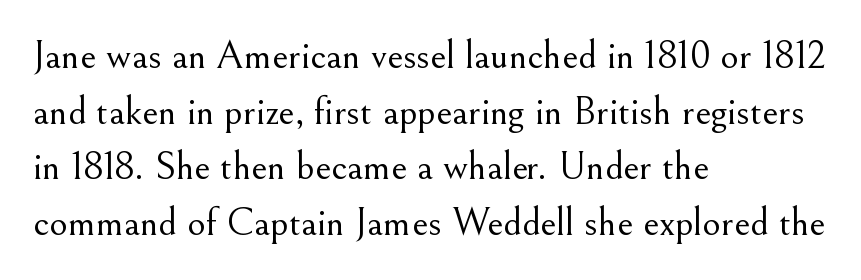
Upright lettering throughout. Line starts are locked; line ends wander. Think standard paragraph weight, or any step lighter than that. The passage shown is not underscored anywhere.
